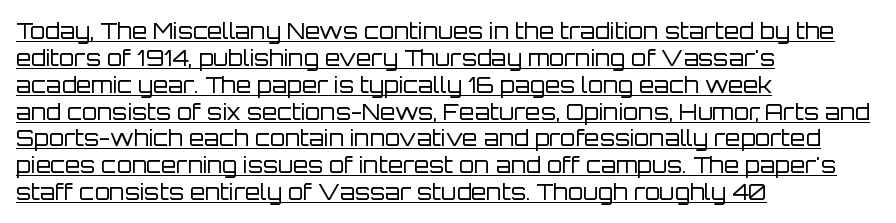
{"italic": "no", "bold": "no", "underline": "yes", "align": "left", "line_spacing_ratio": 1.22, "letter_spacing": "normal", "letter_spacing_em": 0.0, "glyph_px": 22}
